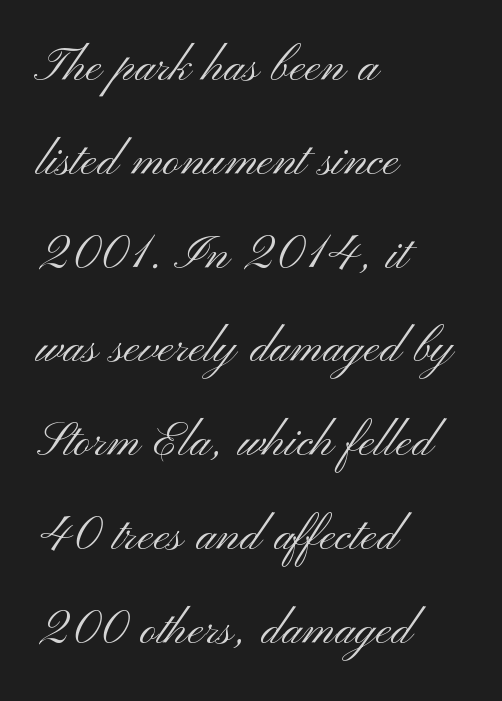
Proportional: the letters do not fall into vertical columns. The text was rendered using a sans face with plain stroke endings. The rag falls on the right side of this text block.
